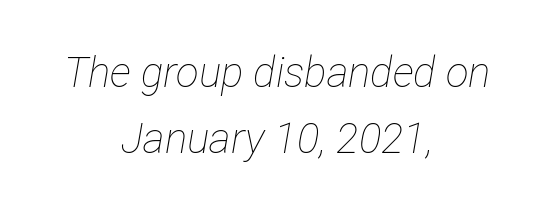
{"italic": "yes", "lean": "right", "slant_degrees": 12, "bold": "no", "weight": "thin", "width": "condensed", "stroke_contrast": "low", "x_height": "medium", "monospaced": "no", "underline": "no", "align": "center", "line_spacing": "normal", "line_spacing_ratio": 1.58, "letter_spacing": "normal", "letter_spacing_em": 0.0, "glyph_px": 42}
